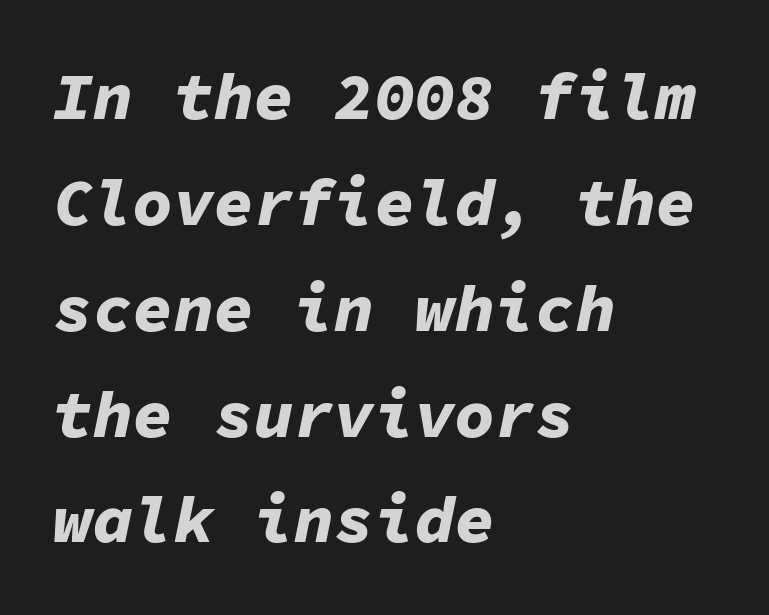
Thick stems and heavy bowls — unmistakably bold. The face used here is monospaced, like something from a code editor. A normal amount of white space separates one row of letters from the next. The space directly below the letters is spotless. Style check: oblique. Visually the block forms a straight wall on the left and a jagged coastline on the right.
